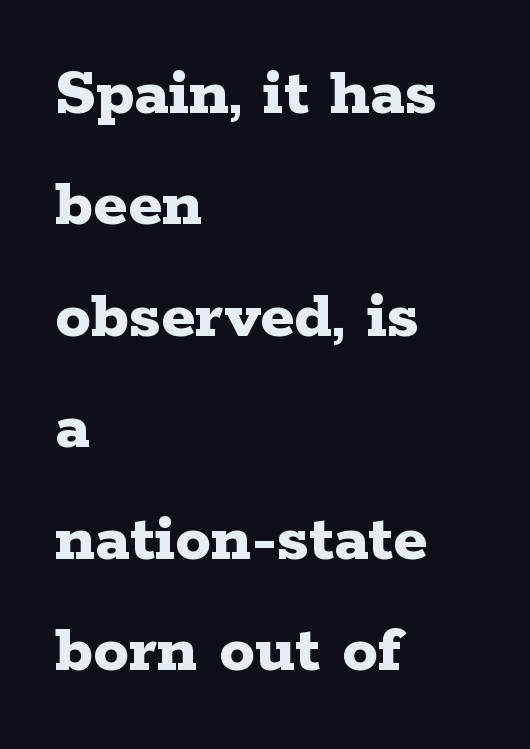
{"serif": "yes", "italic": "no", "bold": "yes", "weight": "bold", "width": "wide", "stroke_contrast": "low", "x_height": "medium", "monospaced": "no", "underline": "no", "align": "left", "line_spacing": "normal", "line_spacing_ratio": 1.57, "letter_spacing": "normal", "letter_spacing_em": 0.0, "glyph_px": 71}
